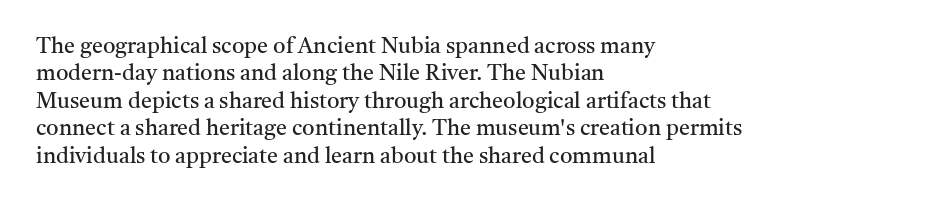
Q: Is the text bold? A: No.
Q: Is the text italic (slanted)? A: No, it is upright.
Q: Is the text underlined? A: No.
Q: How is the paragraph aligned? A: Left-aligned.
Q: Is the spacing between letters normal or unusually wide? A: Normal.
Q: Is the spacing between lines tight, normal or loose? A: Normal.
